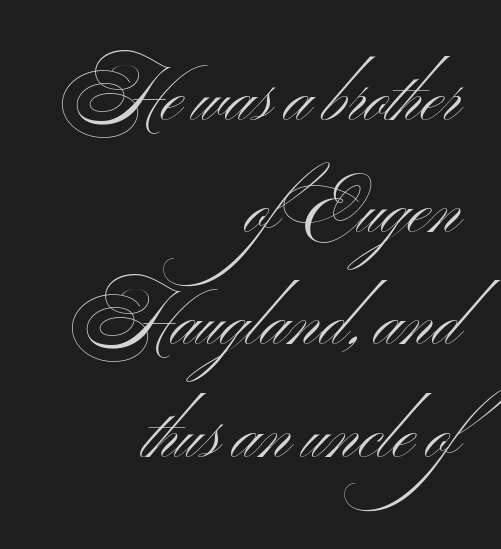
The image shows 71 px light, wide sans-serif type; set right-aligned, normal line spacing (1.58x), normal letter spacing, not underlined; medium stroke contrast and a small x-height.
